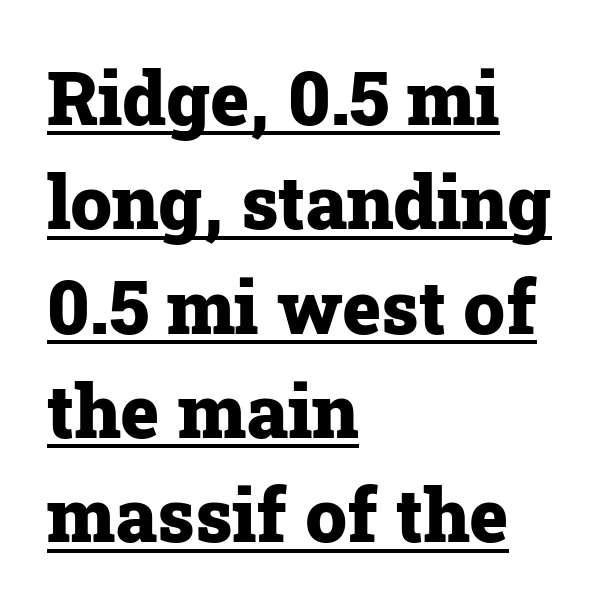
Type style note: has serifs. Nothing unusual about the tracking: characters are spaced as the font intends. Casual observation: everything's shoved over to the left. Ordinary non-slanted type is in use.
